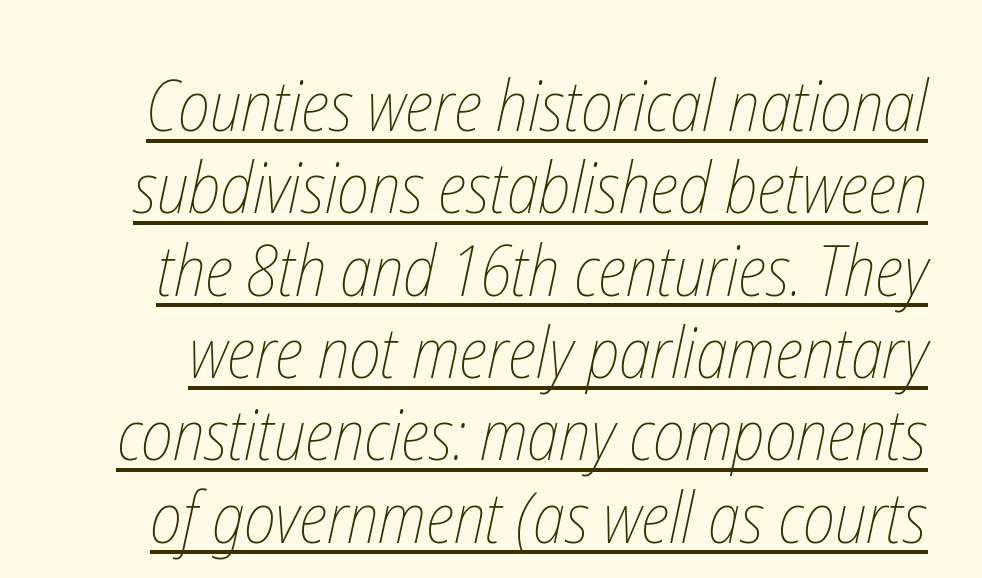
Observe the ordinary spacing: letters are neighbours, not strangers. Think of a printed novel: that variable character pitch is what you see here. Has an underline been added? It has. A quiet, ordinary-to-light weight characterises the typeface.
